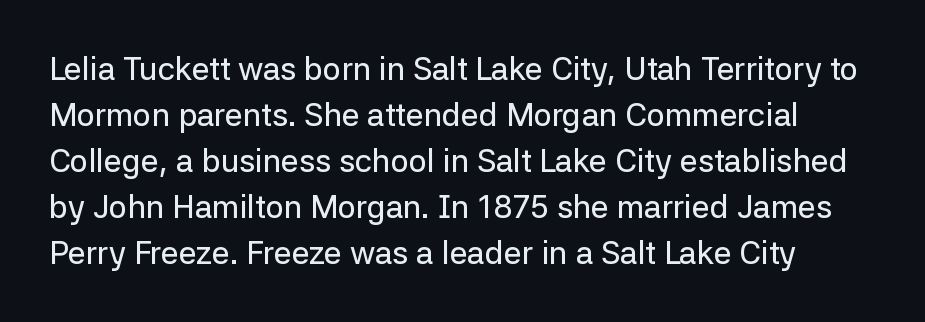
Q: Is the text italic (slanted)? A: No, it is upright.
Q: Is the typeface a serif or a sans-serif typeface? A: Sans-serif.
Q: Is the text underlined? A: No.
Q: Is the spacing between letters normal or unusually wide? A: Normal.
Q: Is the spacing between lines tight, normal or loose? A: Normal.
Q: Width (condensed, normal, or wide)? A: Normal.
Q: Stroke contrast? A: Low.
Q: x-height? A: Medium.
Q: Monospaced? A: No.
